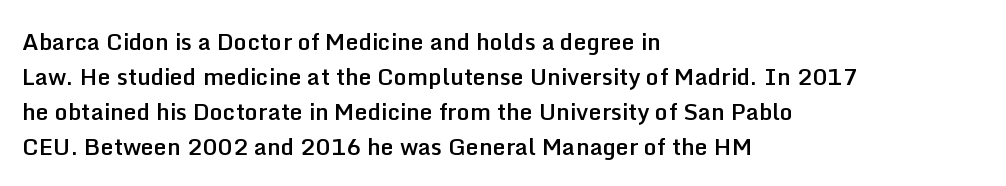
{"italic": "no", "bold": "semi", "underline": "no", "align": "left", "line_spacing": "normal", "line_spacing_ratio": 1.52, "letter_spacing": "normal", "letter_spacing_em": 0.0, "glyph_px": 23}
